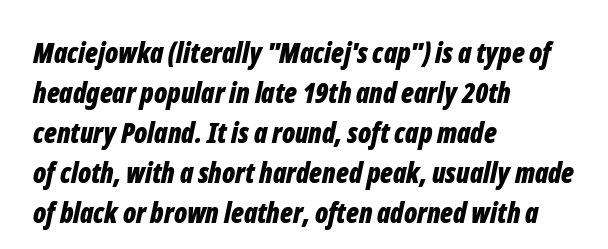
The image shows 28 px bold, condensed type, italic (leaning right); set left-aligned, normal line spacing (1.43x), normal letter spacing, not underlined; low stroke contrast and a medium x-height.
